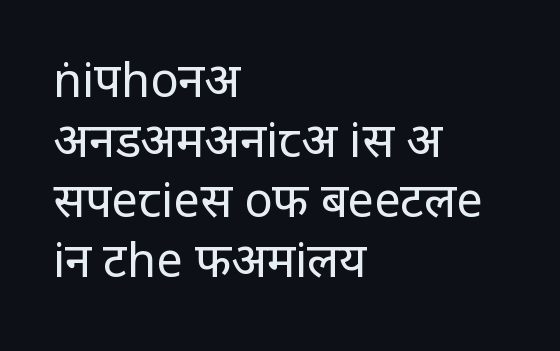
{"serif": "no", "italic": "no", "bold": "no", "weight": "regular", "width": "normal", "stroke_contrast": "low", "x_height": "large", "monospaced": "no", "underline": "no", "align": "left", "line_spacing": "normal", "line_spacing_ratio": 1.28, "letter_spacing": "normal", "letter_spacing_em": 0.0, "glyph_px": 47}
